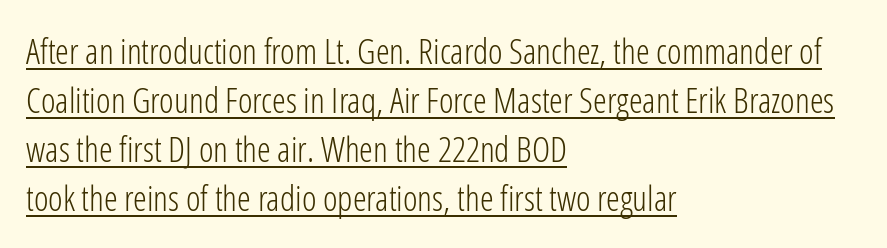
The image shows 35 px light, condensed sans-serif type, upright; set left-aligned, normal line spacing (1.4x), normal letter spacing, underlined; low stroke contrast and a medium x-height.
